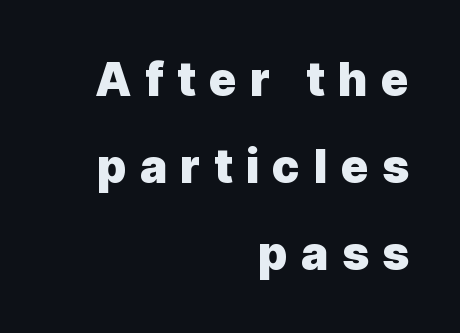
Q: Is the text bold? A: Yes.
Q: Is the text italic (slanted)? A: No, it is upright.
Q: Is the typeface a serif or a sans-serif typeface? A: Sans-serif.
Q: Is the text underlined? A: No.
Q: How is the paragraph aligned? A: Right-aligned.
Q: Is the spacing between letters normal or unusually wide? A: Unusually wide.
Q: Width (condensed, normal, or wide)? A: Normal.
Q: x-height? A: Medium.
Q: Monospaced? A: No.
